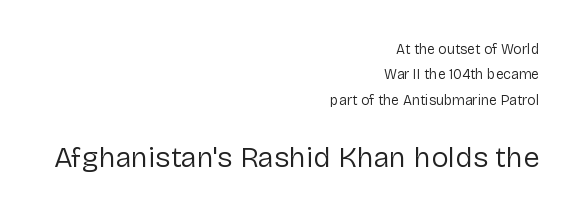
Q: Is the text bold? A: No.
Q: Is the text italic (slanted)? A: No, it is upright.
Q: Is the typeface a serif or a sans-serif typeface? A: Sans-serif.
Q: Is the text underlined? A: No.
Q: How is the paragraph aligned? A: Right-aligned.
Q: Is the spacing between letters normal or unusually wide? A: Normal.
Q: Which block of text is set in a larger size, the first (top) or the second (bottom)? A: The second (bottom) one.
Q: Width (condensed, normal, or wide)? A: Normal.
Q: Stroke contrast? A: Low.
Q: x-height? A: Medium.
Q: Monospaced? A: No.
